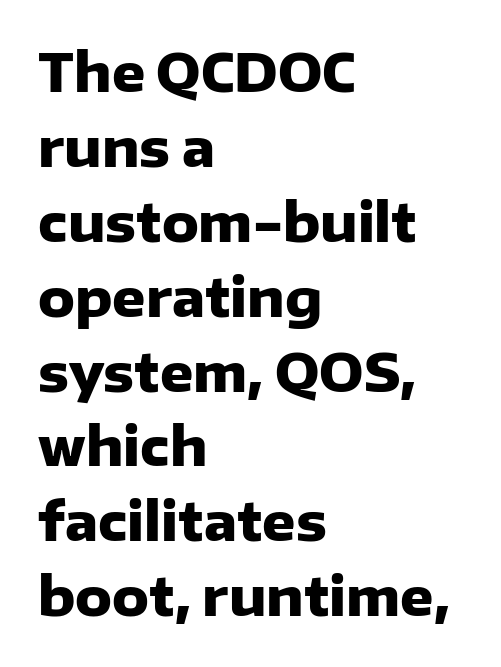
Every stem runs plumb, perpendicular to the baseline. Reading down the block, your eye returns to a fixed left position each line. The letters carry no serifs — their stems end cleanly without finishing strokes. Heft: maximum for text — a bold.
